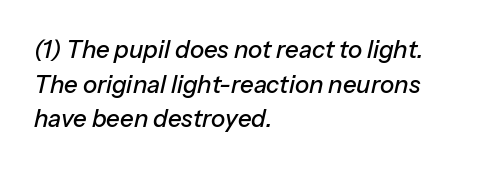
{"italic": "yes", "lean": "right", "slant_degrees": 13, "underline": "no", "align": "left", "line_spacing": "normal", "line_spacing_ratio": 1.44, "letter_spacing": "normal", "letter_spacing_em": 0.0, "glyph_px": 24}
